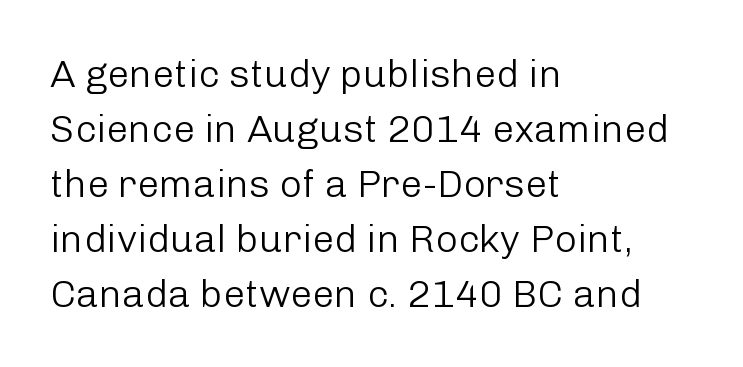
The image shows 39 px light sans-serif type, upright; set left-aligned, normal line spacing (1.41x), normal letter spacing, not underlined; low stroke contrast and a medium x-height.
